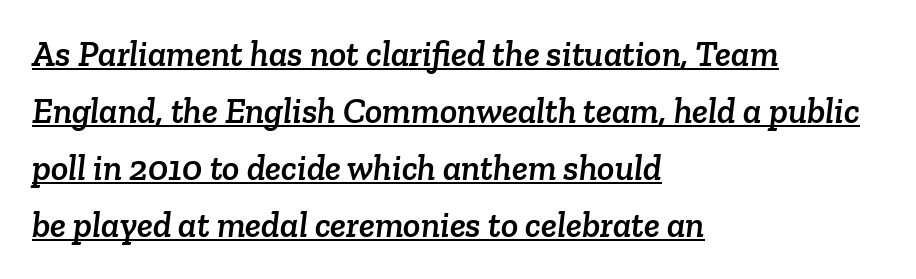
{"serif": "yes", "width": "normal", "stroke_contrast": "low", "x_height": "medium", "monospaced": "no", "underline": "yes", "align": "left", "line_spacing": "normal", "line_spacing_ratio": 1.58, "letter_spacing": "normal", "letter_spacing_em": 0.0, "glyph_px": 36}
